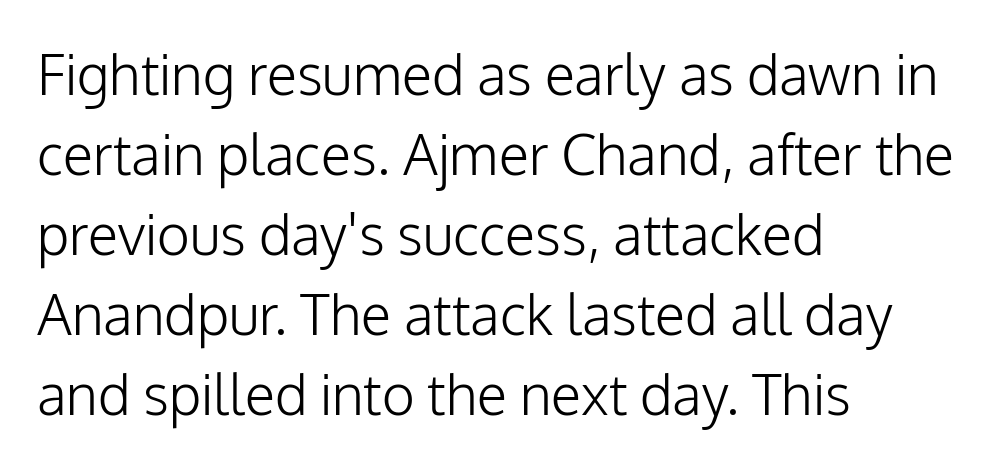
The image shows 56 px light sans-serif type, upright; set left-aligned, normal line spacing (1.43x), normal letter spacing, not underlined; low stroke contrast and a medium x-height.
